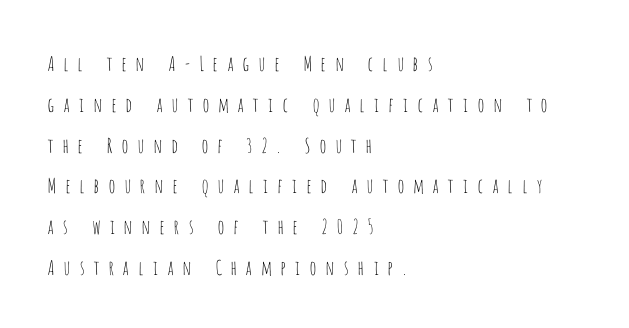
{"italic": "no", "bold": "no", "underline": "no", "align": "left", "line_spacing": "loose", "line_spacing_ratio": 2.04, "letter_spacing": "wide", "letter_spacing_em": 0.4, "glyph_px": 20}
